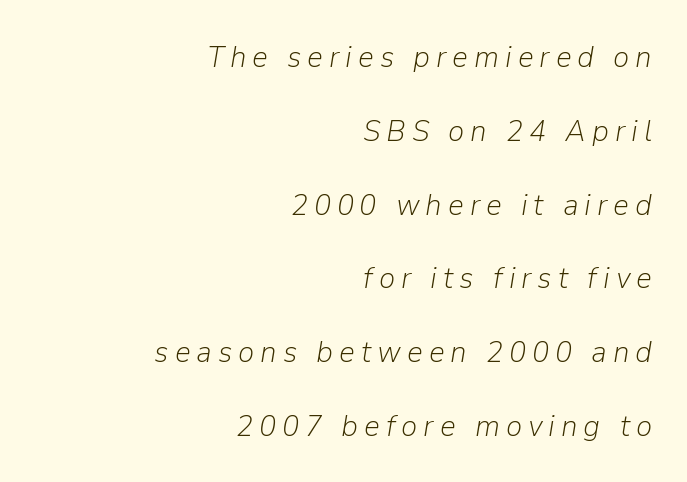
Character widths vary here, with narrow letters taking less room than wide ones. Short and long lines alike share a common ending point at right. Each stroke keeps to a modest, everyday thickness or less. Unmarked baselines from the first word to the last. Students, observe: this is what heavily led, spacious text looks like.
